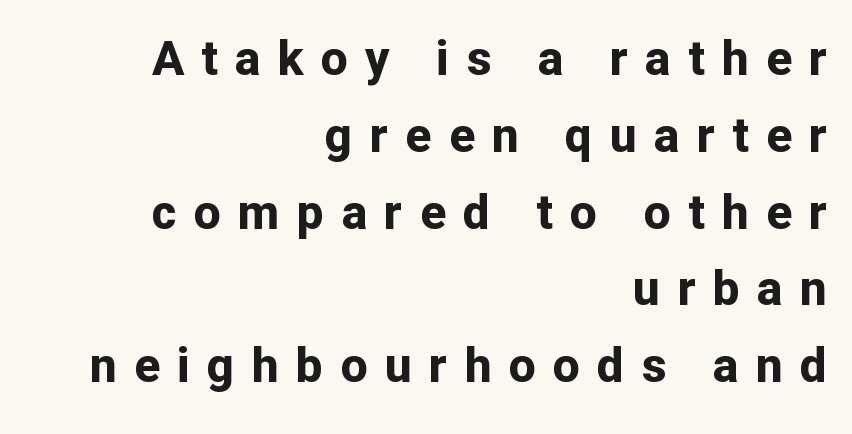
In CSS terms this would be text-align: right. Typographically, this falls in the sans-serif category. Summary of vertical rhythm: regular, with standard interline spacing. Caption: bold face, heavy strokes. The lettering holds an erect, upright posture throughout.
